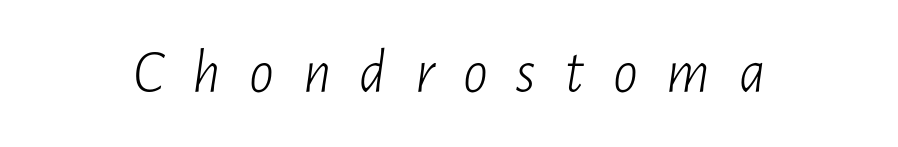
The image shows 62 px light, condensed type, italic (leaning right); set unusually wide letter spacing (+0.46 em), not underlined; low stroke contrast and a medium x-height.
